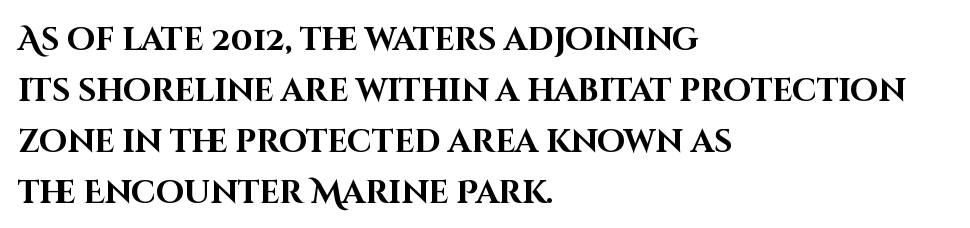
Q: Is the text bold? A: Yes.
Q: Is the text italic (slanted)? A: No, it is upright.
Q: Is the typeface a serif or a sans-serif typeface? A: Sans-serif.
Q: Is the text underlined? A: No.
Q: How is the paragraph aligned? A: Left-aligned.
Q: Is the spacing between letters normal or unusually wide? A: Normal.
Q: Is the spacing between lines tight, normal or loose? A: Normal.
Q: Width (condensed, normal, or wide)? A: Normal.
Q: Stroke contrast? A: High.
Q: x-height? A: Large.
Q: Monospaced? A: No.
